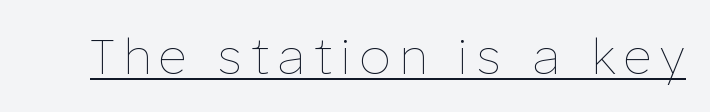
The image shows 49 px thin type, upright; set underlined; low stroke contrast and a medium x-height.
